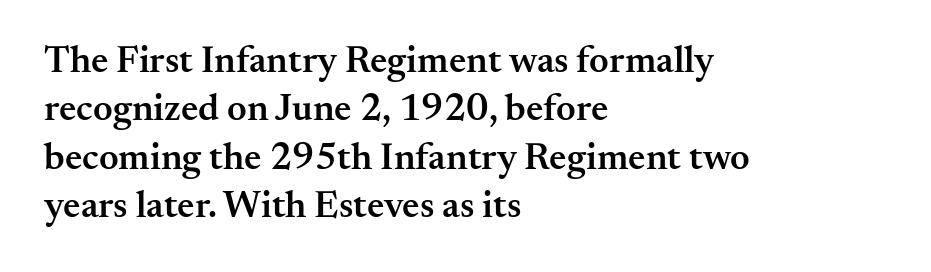
The image shows 38 px semibold serif type, upright; set left-aligned, normal line spacing (1.27x), normal letter spacing, not underlined; medium stroke contrast and a small x-height.
